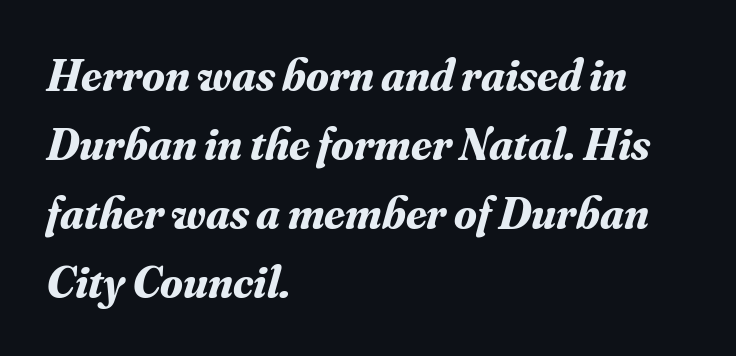
The block of text has a typical density, with ordinary space between rows. The lines are quadded left. Here the designer chose a conventional face with non-uniform glyph widths. Examine the stroke ends and you'll spot serifs. The passage shown is not underscored anywhere.
